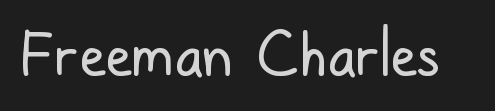
{"serif": "no", "italic": "no", "bold": "no", "weight": "regular", "width": "condensed", "stroke_contrast": "low", "x_height": "medium", "monospaced": "no", "underline": "no", "letter_spacing": "normal", "letter_spacing_em": 0.0, "glyph_px": 59}
